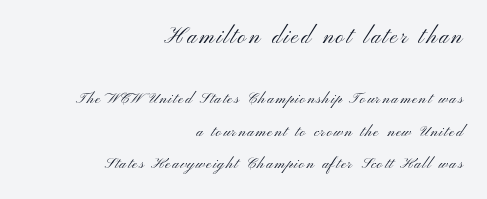
The weight would be labelled regular, book, light, or lighter still. Nobody drew a line under any word here. Scale decreases going downward across the two blocks. All the whitespace from short lines collects on the left. The line-height multiplier appears high, well above default.
